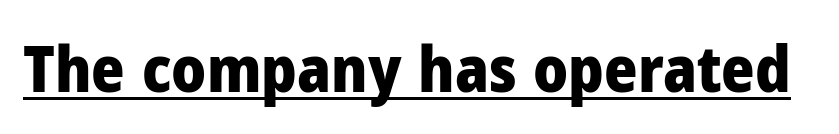
Q: Is the text bold? A: Yes.
Q: Is the text italic (slanted)? A: No, it is upright.
Q: Is the typeface a serif or a sans-serif typeface? A: Sans-serif.
Q: Is the text underlined? A: Yes.
Q: Is the spacing between letters normal or unusually wide? A: Normal.
Q: Width (condensed, normal, or wide)? A: Normal.
Q: Stroke contrast? A: Low.
Q: x-height? A: Medium.
Q: Monospaced? A: No.
